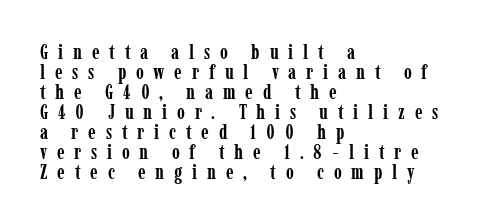
{"italic": "no", "bold": "yes", "underline": "no", "align": "left", "line_spacing": "tight", "line_spacing_ratio": 1.0, "letter_spacing": "wide", "letter_spacing_em": 0.49, "glyph_px": 20}
